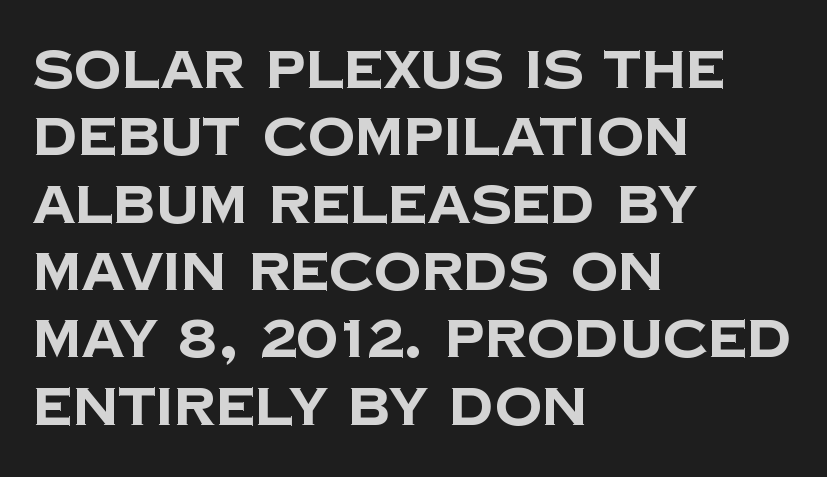
Check where the strokes stop: nothing finishes them off — pure sans. Glance below the letters and you will spot only blank space. Does the weight exceed regular? Yes, all the way to bold. The designer left line spacing at the default. A typesetter would call this proportional, since set widths differ per character.
